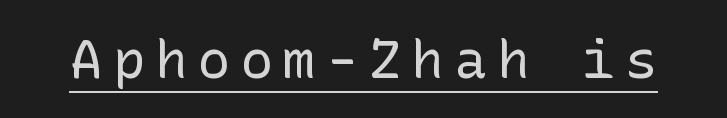
The image shows 54 px regular-weight sans-serif type, upright; set underlined; low stroke contrast and a medium x-height.
